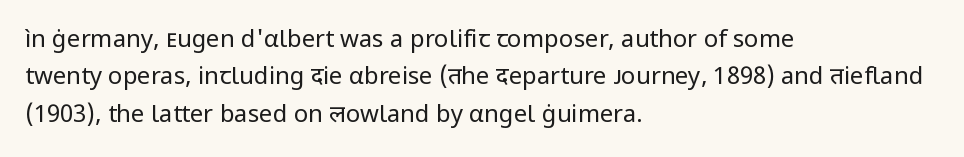
{"italic": "no", "bold": "no", "underline": "no", "align": "left", "line_spacing": "normal", "line_spacing_ratio": 1.56, "letter_spacing": "normal", "letter_spacing_em": 0.0, "glyph_px": 24}
